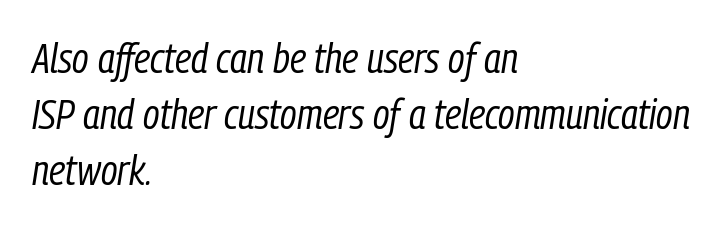
{"italic": "yes", "lean": "right", "slant_degrees": 9, "bold": "no", "weight": "regular", "width": "condensed", "stroke_contrast": "low", "x_height": "medium", "monospaced": "no", "underline": "no", "align": "left", "line_spacing": "normal", "line_spacing_ratio": 1.33, "letter_spacing": "normal", "letter_spacing_em": 0.0, "glyph_px": 42}
